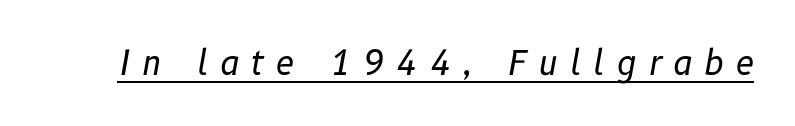
Q: Is the text bold? A: No.
Q: Is the text italic (slanted)? A: Yes, it leans right by about 10 degrees.
Q: Is the text underlined? A: Yes.
Q: Is the spacing between letters normal or unusually wide? A: Unusually wide.
Q: Width (condensed, normal, or wide)? A: Normal.
Q: Stroke contrast? A: Low.
Q: x-height? A: Medium.
Q: Monospaced? A: No.
